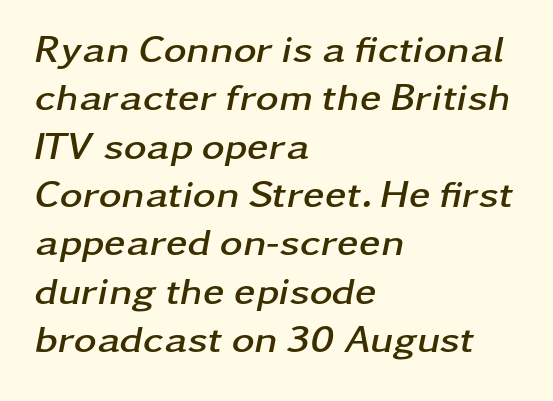
Reading down the block, your eye returns to a fixed left position each line. The foot of each line stays bare and open. Honestly, the letter spacing is just normal — you wouldn't notice it. Caption: bold face, heavy strokes. This sample has the flowing, uneven cadence of proportional lettering.
